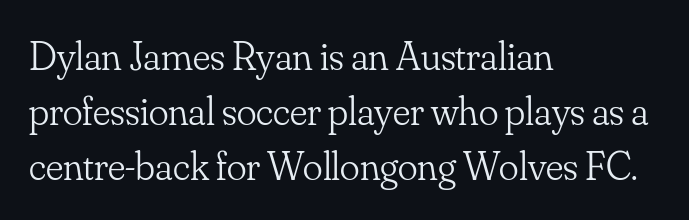
{"serif": "yes", "italic": "no", "bold": "no", "weight": "light", "width": "normal", "stroke_contrast": "low", "x_height": "small", "monospaced": "no", "underline": "no", "align": "left", "line_spacing": "normal", "line_spacing_ratio": 1.34, "letter_spacing": "normal", "letter_spacing_em": 0.0, "glyph_px": 41}
